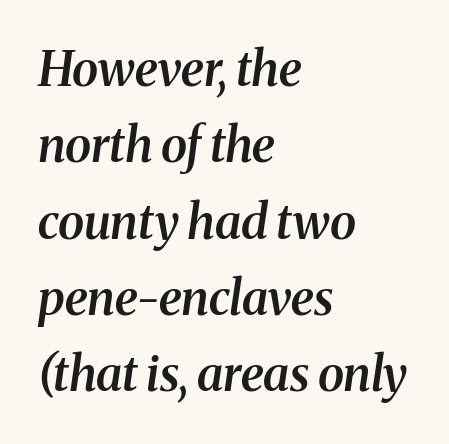
Proportional: the letters do not fall into vertical columns. Notice how the passage keeps a crisp vertical edge on the left only. The letters are semibold — heavier than regular but short of a full bold. Nobody touched the tracking dial on this one.
